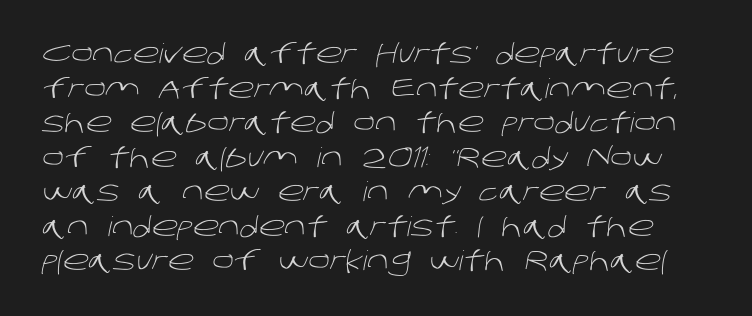
The image shows 27 px text type; set normal line spacing (1.28x), normal letter spacing, not underlined.
